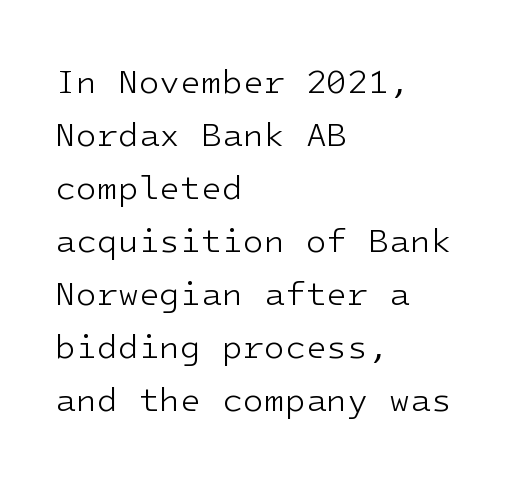
The typesetting does not lean heavy: it is not bold. The ragged edge is on the right, which tells us the setting is flush left. You can tell it's not italic because the verticals are truly vertical. Clear beneath every line of the passage.
